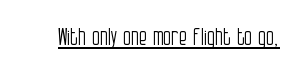
Students, observe the line beneath the letters — that is underlining. You can tell it's not italic because the verticals are truly vertical. Stems here are at most as thick as an everyday book face. Between one letter and the next there's only the usual sliver of space.
